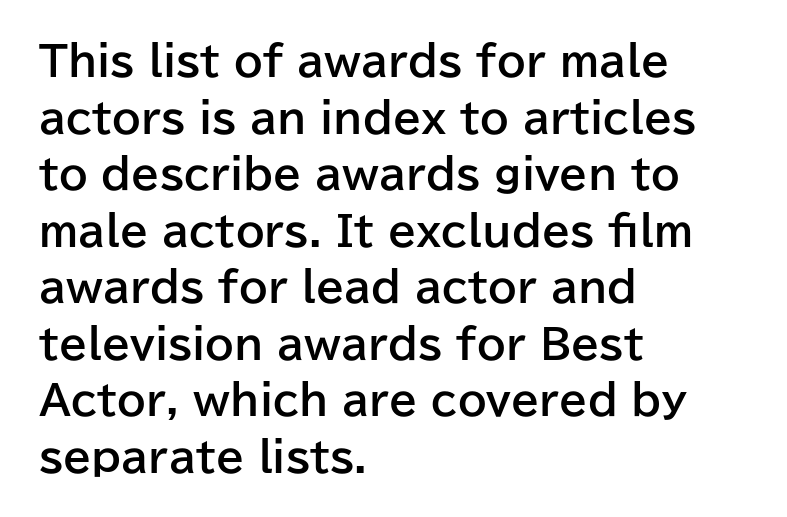
The image shows 41 px bold sans-serif type, upright; set left-aligned, normal line spacing (1.38x), normal letter spacing, not underlined; low stroke contrast and a medium x-height.
